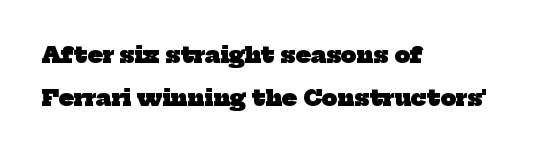
This sample uses plain, unmodified letter spacing. The sample has been set heavy, in full bold. The vertical gap from one line to the next is large. These lines stack with their left ends in a neat column.
